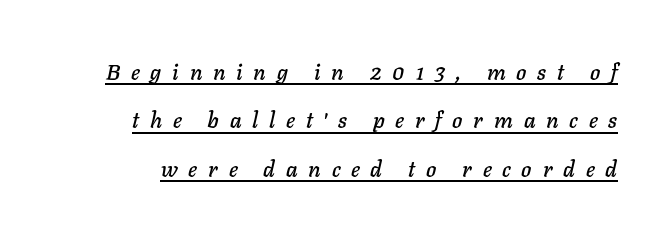
This rendering widens character spacing well past its baseline value. How would I describe the line gaps? Wide and relaxed. Slant detected: the letters are inclined. Descenders here cross a horizontal rule under the line.
